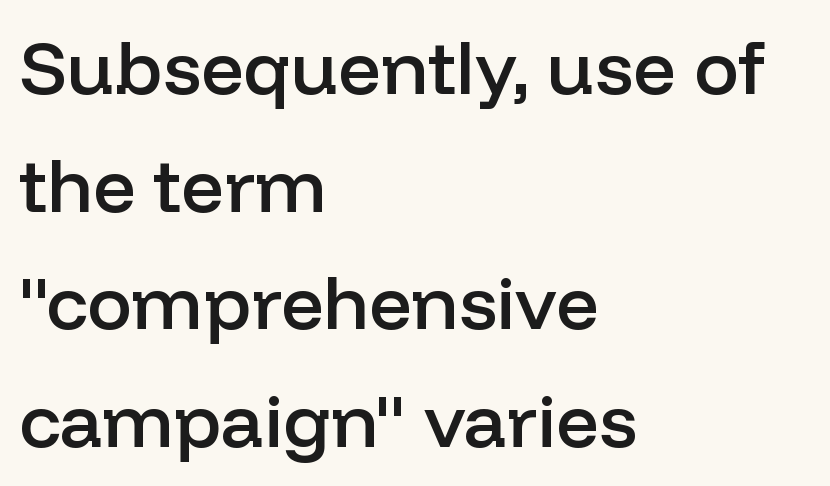
Proportional: the letters do not fall into vertical columns. A typesetter would label this face a sans. How are the letters spaced? Ordinarily, with no added tracking. Rows of type keep a routine distance in the vertical direction.
